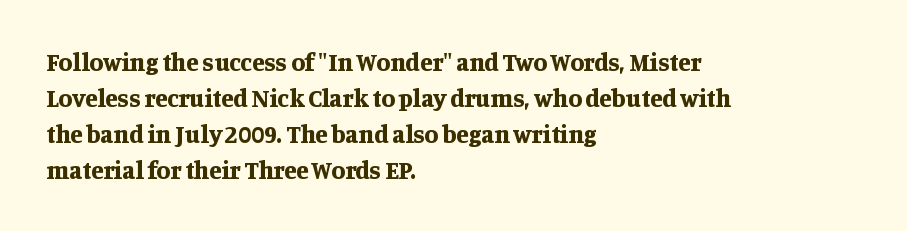
{"italic": "no", "bold": "yes", "underline": "no", "align": "left", "line_spacing": "normal", "line_spacing_ratio": 1.44, "letter_spacing": "normal", "letter_spacing_em": 0.0, "glyph_px": 25}
